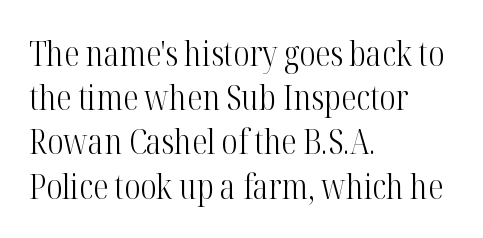
The image shows 34 px light, condensed serif type, upright; set left-aligned, normal line spacing (1.3x), normal letter spacing, not underlined; high stroke contrast and a medium x-height.
